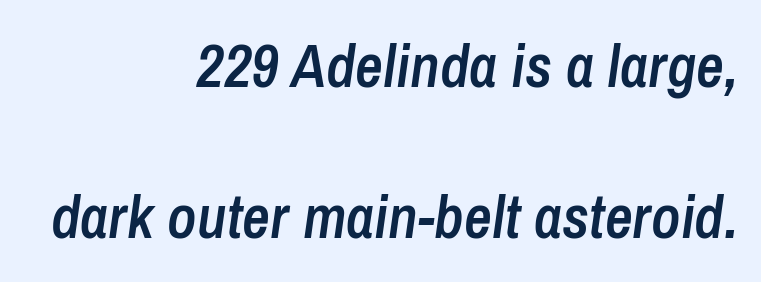
Q: Is the text bold? A: Semi-bold.
Q: Is the text italic (slanted)? A: Yes, it leans right by about 8 degrees.
Q: Is the text underlined? A: No.
Q: How is the paragraph aligned? A: Right-aligned.
Q: Is the spacing between letters normal or unusually wide? A: Normal.
Q: Is the spacing between lines tight, normal or loose? A: Loose.
Q: Width (condensed, normal, or wide)? A: Condensed.
Q: Stroke contrast? A: Low.
Q: x-height? A: Medium.
Q: Monospaced? A: No.
